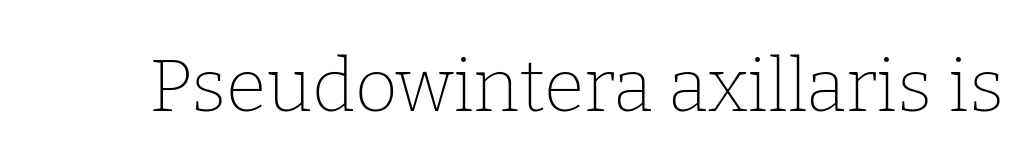
Q: Is the text bold? A: No.
Q: Is the text italic (slanted)? A: No, it is upright.
Q: Is the typeface a serif or a sans-serif typeface? A: Serif.
Q: Is the text underlined? A: No.
Q: Is the spacing between letters normal or unusually wide? A: Normal.
Q: Width (condensed, normal, or wide)? A: Normal.
Q: Stroke contrast? A: Low.
Q: x-height? A: Medium.
Q: Monospaced? A: No.
